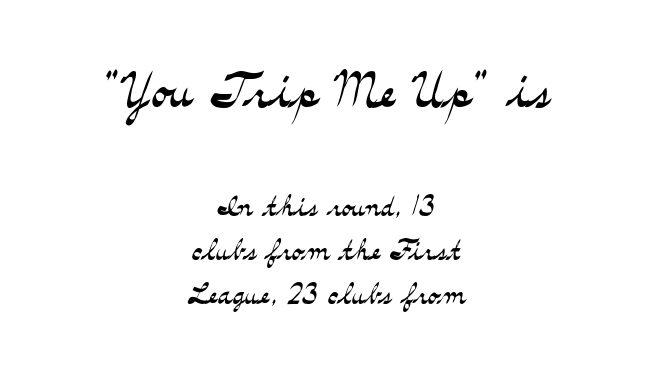
The image shows 69 px light, wide serif type; set centered, tight line spacing (1.13x), normal letter spacing, not underlined; the first (top) block is 1.77x larger; medium stroke contrast and a small x-height.
